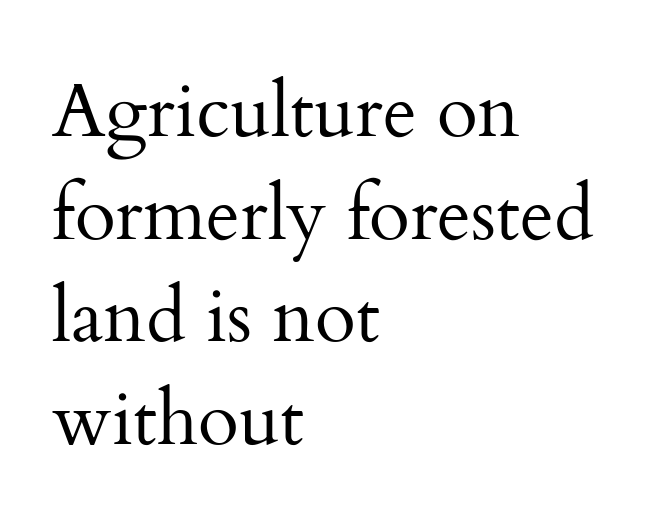
The image shows 75 px regular-weight serif type, upright; set left-aligned, normal line spacing (1.37x), normal letter spacing, not underlined; medium stroke contrast and a small x-height.
